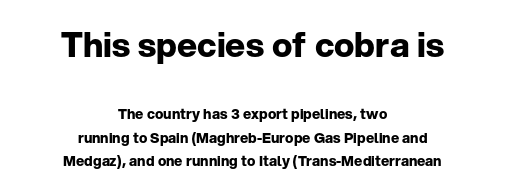
Q: Is the text bold? A: Yes.
Q: Is the text italic (slanted)? A: No, it is upright.
Q: Is the typeface a serif or a sans-serif typeface? A: Sans-serif.
Q: Is the text underlined? A: No.
Q: How is the paragraph aligned? A: Centered.
Q: Is the spacing between letters normal or unusually wide? A: Normal.
Q: Is the spacing between lines tight, normal or loose? A: Normal.
Q: Which block of text is set in a larger size, the first (top) or the second (bottom)? A: The first (top) one.
Q: Width (condensed, normal, or wide)? A: Normal.
Q: Stroke contrast? A: Low.
Q: x-height? A: Medium.
Q: Monospaced? A: No.
